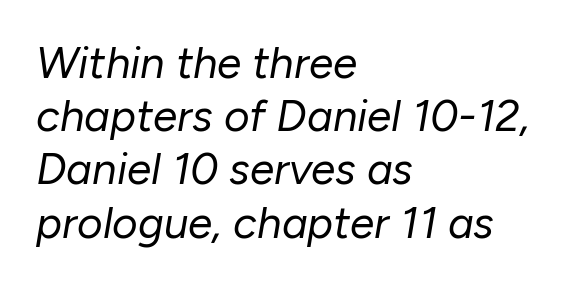
{"italic": "yes", "lean": "right", "slant_degrees": 10, "bold": "no", "weight": "regular", "width": "normal", "stroke_contrast": "low", "x_height": "medium", "monospaced": "no", "underline": "no", "align": "left", "line_spacing_ratio": 1.21, "letter_spacing": "normal", "letter_spacing_em": 0.0, "glyph_px": 44}
